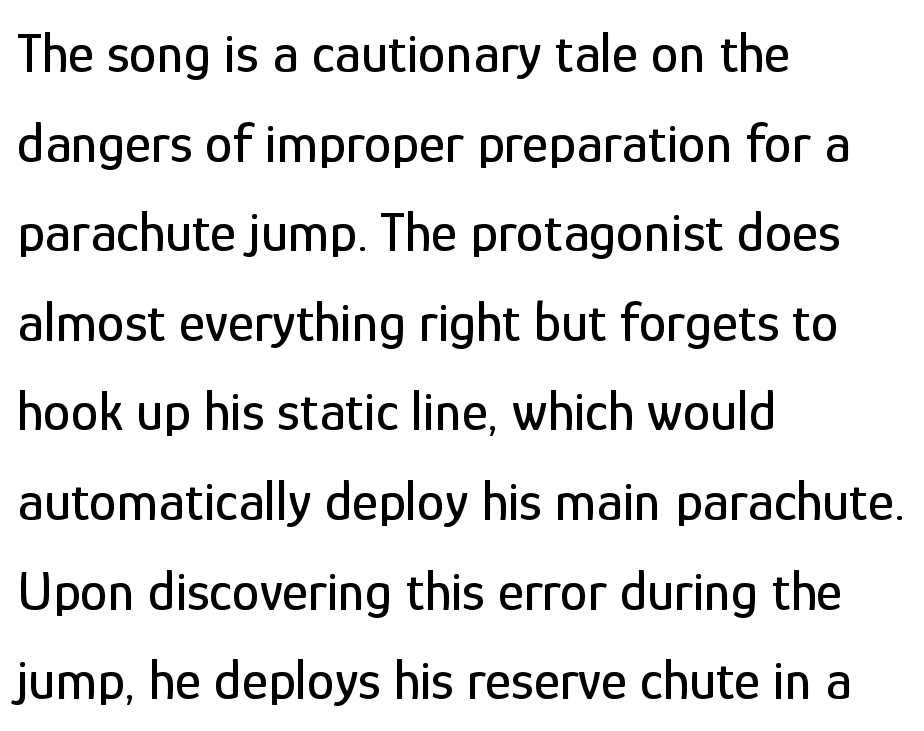
Left-aligned paragraph, ragged on the right. Only glyphs here, with clear space below each row. Tracking value appears to be zero — textbook default spacing. This sample has the flowing, uneven cadence of proportional lettering.
